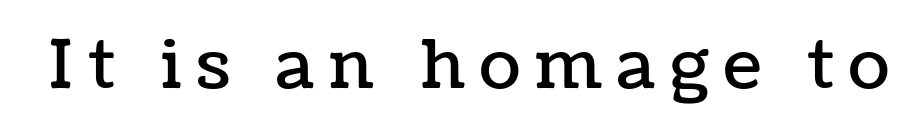
The foot of each line stays bare and open. Posture: vertical. The horizontal fit of the characters is loose and conspicuously gappy. The rendering uses natural spacing where letterforms have individual widths.
